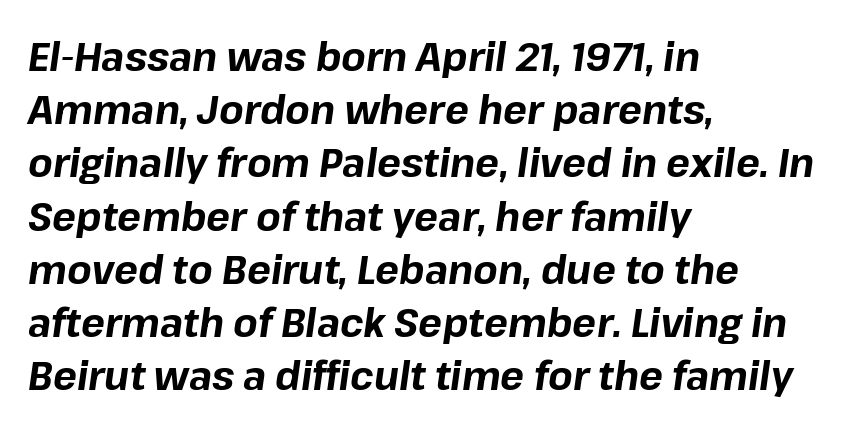
Q: Is the text bold? A: Yes.
Q: Is the text italic (slanted)? A: Yes, it leans right by about 8 degrees.
Q: Is the text underlined? A: No.
Q: How is the paragraph aligned? A: Left-aligned.
Q: Is the spacing between letters normal or unusually wide? A: Normal.
Q: Is the spacing between lines tight, normal or loose? A: Normal.
Q: Width (condensed, normal, or wide)? A: Normal.
Q: Stroke contrast? A: Low.
Q: x-height? A: Medium.
Q: Monospaced? A: No.
